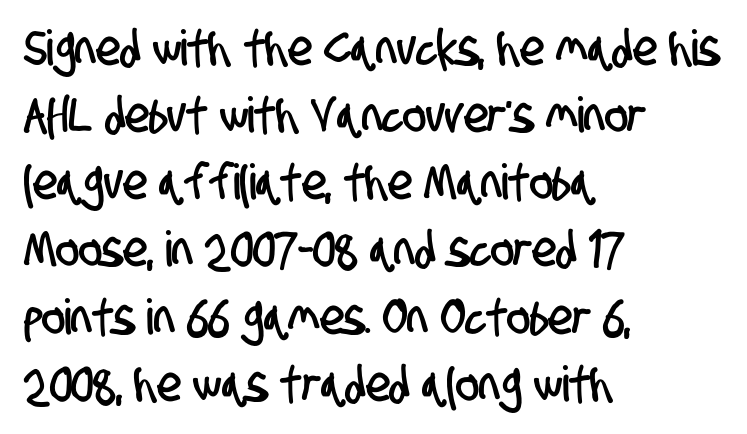
The font family rendered here belongs to the sans-serif group. Bare-footed words on every line. This rendering leaves character spacing at its baseline value. This sample is left-justified, so line endings fall wherever the words run out.
